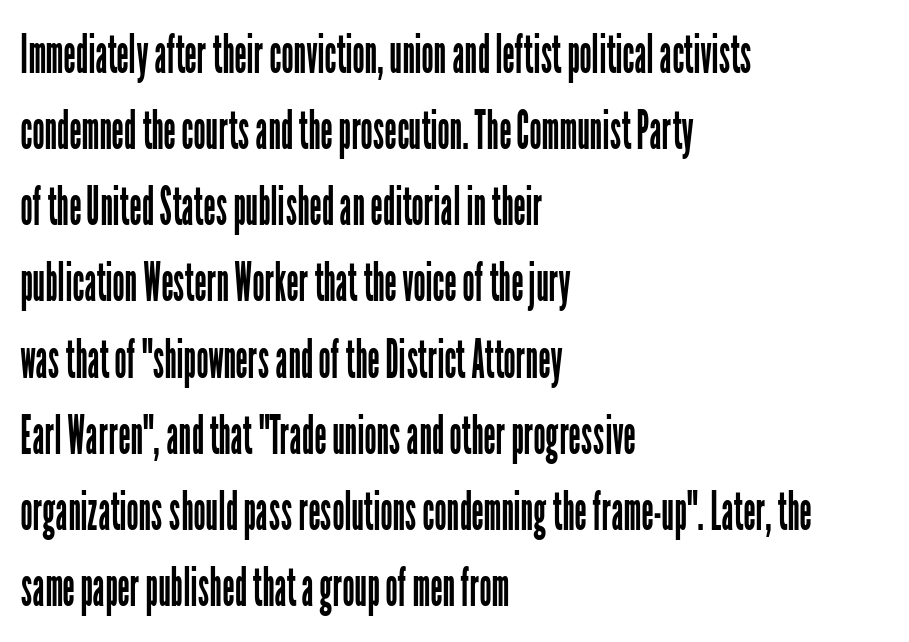
Q: Is the text bold? A: No.
Q: Is the text italic (slanted)? A: No, it is upright.
Q: Is the typeface a serif or a sans-serif typeface? A: Sans-serif.
Q: Is the text underlined? A: No.
Q: How is the paragraph aligned? A: Left-aligned.
Q: Is the spacing between letters normal or unusually wide? A: Normal.
Q: Is the spacing between lines tight, normal or loose? A: Normal.
Q: Width (condensed, normal, or wide)? A: Condensed.
Q: Stroke contrast? A: Low.
Q: x-height? A: Medium.
Q: Monospaced? A: No.
